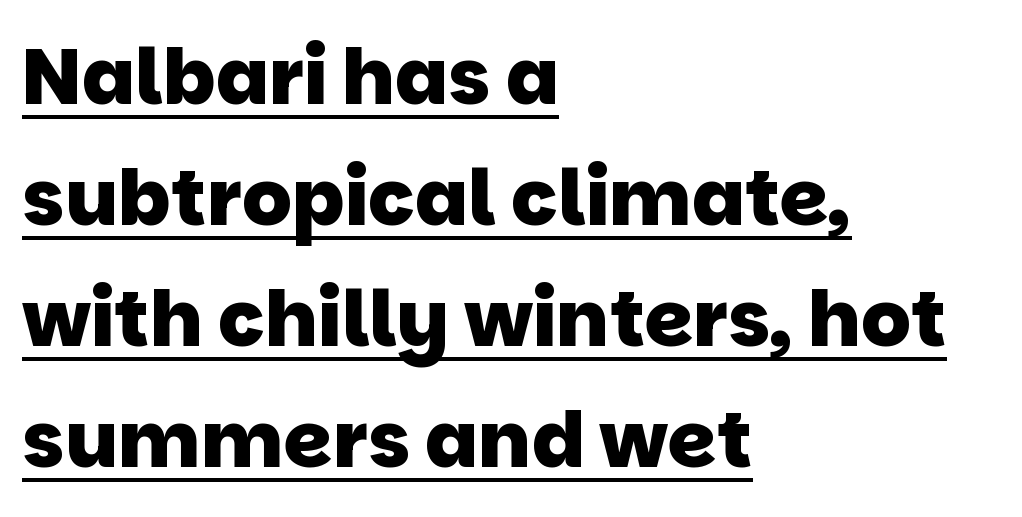
{"serif": "no", "bold": "yes", "weight": "heavy", "width": "normal", "stroke_contrast": "low", "x_height": "large", "monospaced": "no", "underline": "yes", "align": "left", "line_spacing": "normal", "line_spacing_ratio": 1.55, "letter_spacing": "normal", "letter_spacing_em": 0.0, "glyph_px": 78}
